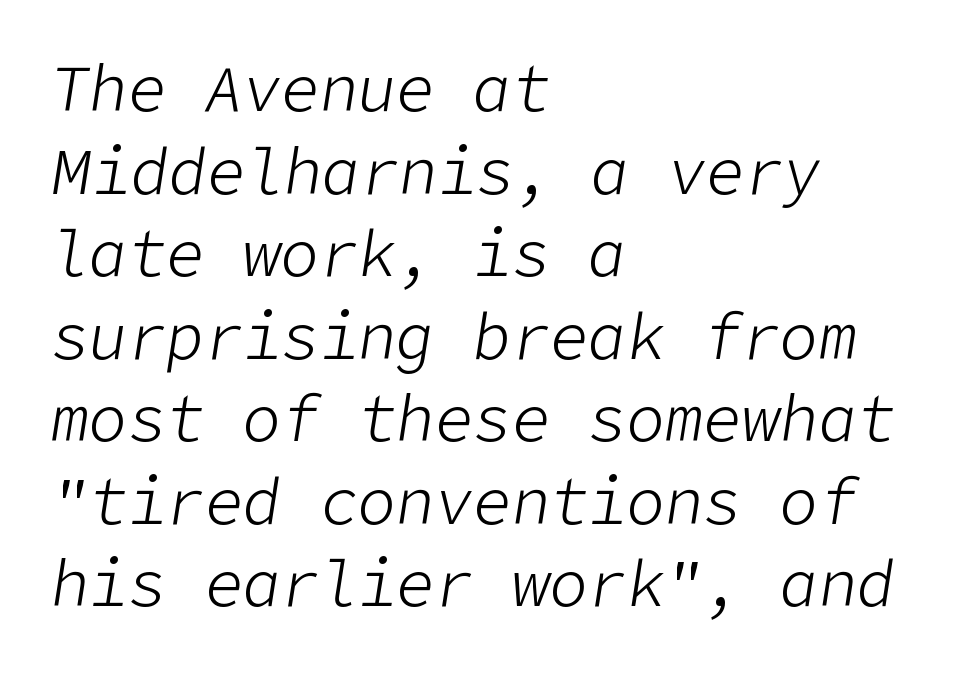
The image shows 64 px light type, italic (leaning right); set left-aligned, normal line spacing (1.29x), normal letter spacing, not underlined; low stroke contrast and a medium x-height.
